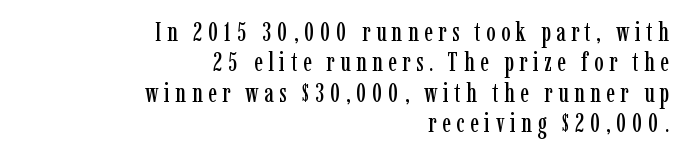
{"italic": "no", "underline": "no", "align": "right", "line_spacing_ratio": 1.17, "letter_spacing": "wide", "letter_spacing_em": 0.21, "glyph_px": 26}
